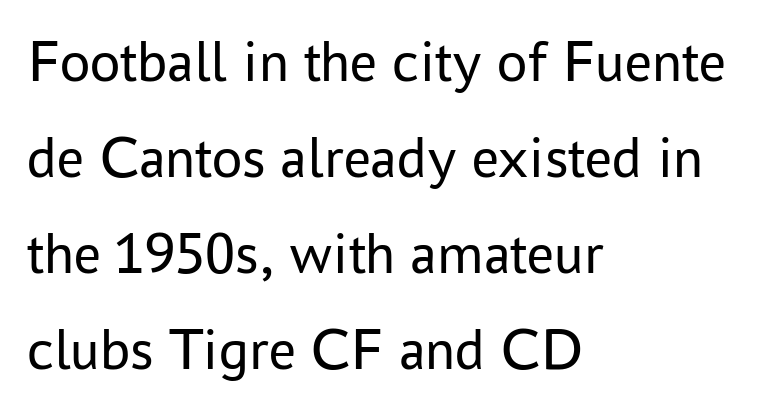
Posture: upright roman. Nobody touched the tracking dial on this one. Clear beneath every line of the passage. Weight class: somewhere from thin through regular. The glyphs in this specimen are sans serif. Normally led — the rows are evenly, conventionally spaced.
